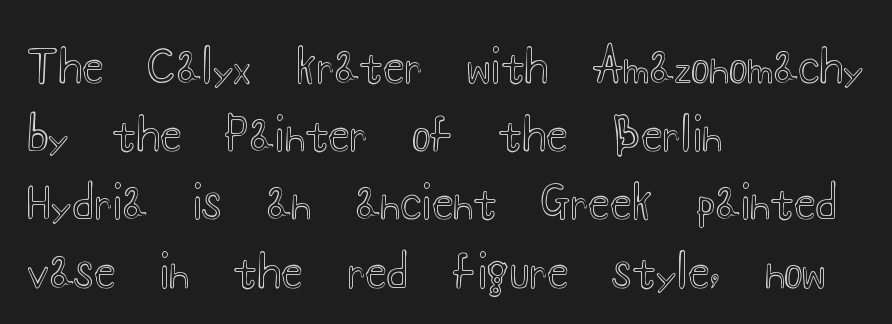
In CSS terms this would be text-align: left. The gaps between neighbouring characters are ordinary and unremarkable. The passage shown is typed in a proportional face where columns would drift. The gap between lines stays unmarked.
